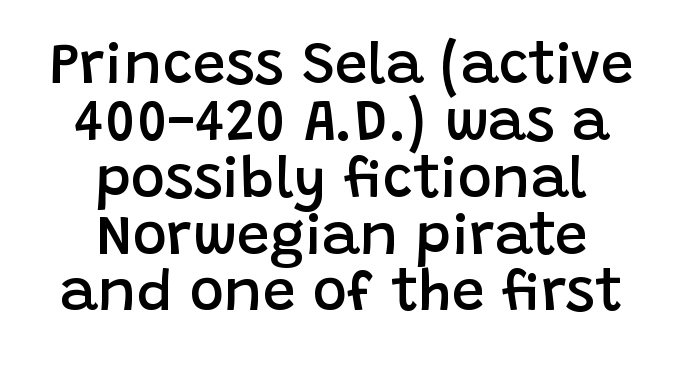
The type family on display is of the sans-serif kind. Semibold letterforms, between regular and bold. The font's upright variant was chosen for this text. Summary of vertical rhythm: compact, with narrow interline spacing. The string is rendered with underlining switched off. Observe the ordinary spacing: letters are neighbours, not strangers.
